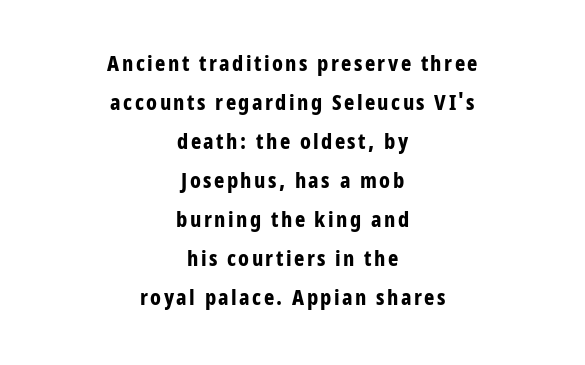
The image shows 22 px bold type, upright; set centered, line spacing 1.77x, not underlined.
